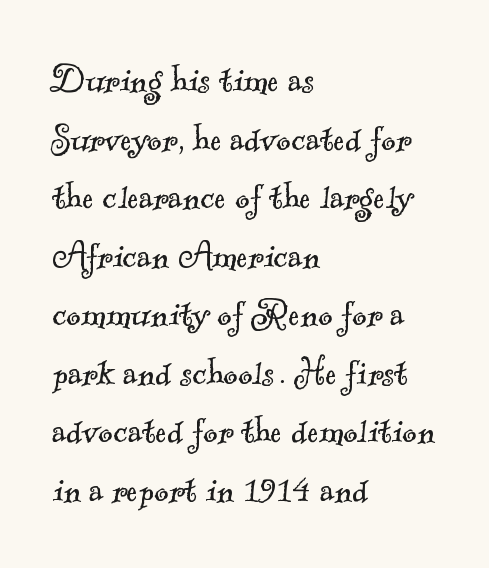
The ragged edge is on the right, which tells us the setting is flush left. Stroke mass is kept to a normal reading level or below. Varying glyph widths throughout — classic text-font behaviour. This block has exactly the height ordinary leading produces.
